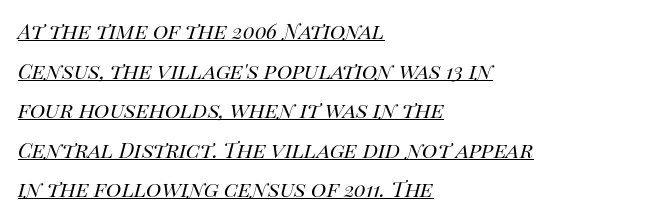
The image shows 26 px text type, italic (leaning right); set left-aligned, normal line spacing (1.52x), normal letter spacing, underlined.
